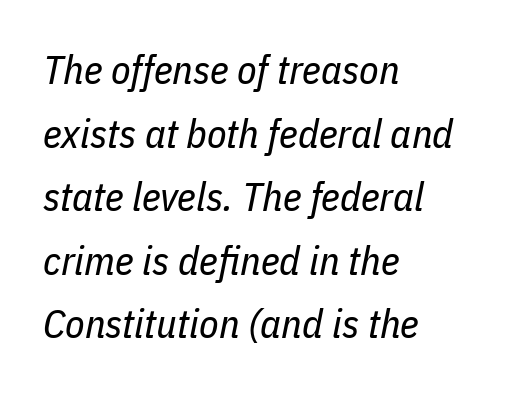
Think standard paragraph weight, or any step lighter than that. Successive baselines arrive at the customary interval. The passage shown is typed in a proportional face where columns would drift. When letters slant like this, we call the style italic. Descender tails drop into unmarked territory.
